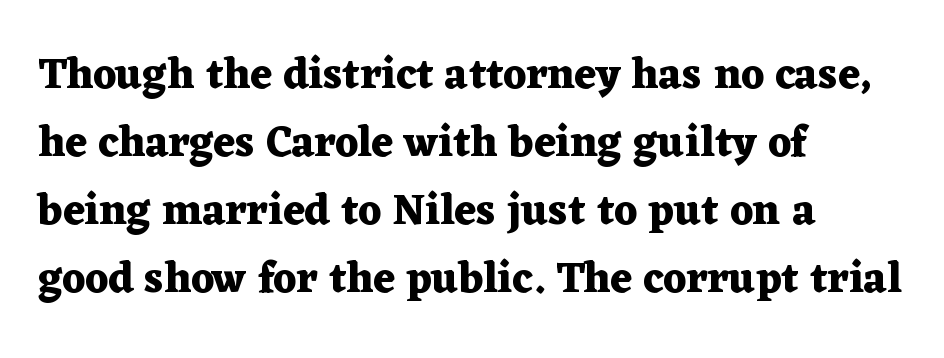
Q: Is the text bold? A: Yes.
Q: Is the text italic (slanted)? A: No, it is upright.
Q: Is the typeface a serif or a sans-serif typeface? A: Serif.
Q: Is the text underlined? A: No.
Q: How is the paragraph aligned? A: Left-aligned.
Q: Is the spacing between letters normal or unusually wide? A: Normal.
Q: Is the spacing between lines tight, normal or loose? A: Normal.
Q: Width (condensed, normal, or wide)? A: Wide.
Q: Stroke contrast? A: Medium.
Q: x-height? A: Medium.
Q: Monospaced? A: No.
